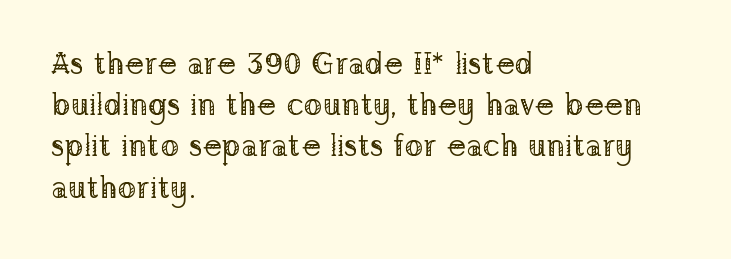
{"serif": "yes", "italic": "no", "bold": "no", "weight": "regular", "width": "normal", "stroke_contrast": "low", "x_height": "medium", "monospaced": "no", "underline": "no", "align": "left", "line_spacing": "normal", "line_spacing_ratio": 1.33, "letter_spacing": "normal", "letter_spacing_em": 0.0, "glyph_px": 31}
